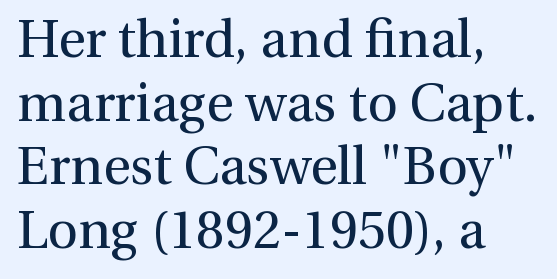
Q: Is the text bold? A: No.
Q: Is the text italic (slanted)? A: No, it is upright.
Q: Is the typeface a serif or a sans-serif typeface? A: Serif.
Q: Is the text underlined? A: No.
Q: How is the paragraph aligned? A: Left-aligned.
Q: Is the spacing between letters normal or unusually wide? A: Normal.
Q: Width (condensed, normal, or wide)? A: Normal.
Q: Stroke contrast? A: Medium.
Q: x-height? A: Medium.
Q: Monospaced? A: No.
